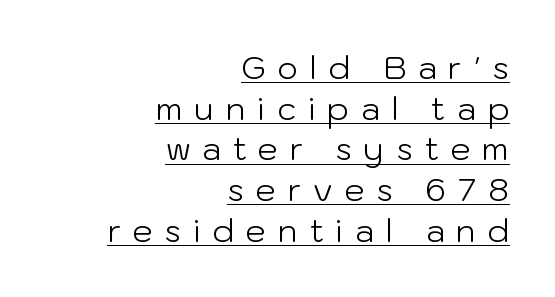
Q: Is the text bold? A: No.
Q: Is the text italic (slanted)? A: No, it is upright.
Q: Is the typeface a serif or a sans-serif typeface? A: Sans-serif.
Q: Is the text underlined? A: Yes.
Q: How is the paragraph aligned? A: Right-aligned.
Q: Is the spacing between letters normal or unusually wide? A: Unusually wide.
Q: Is the spacing between lines tight, normal or loose? A: Normal.
Q: Width (condensed, normal, or wide)? A: Normal.
Q: Stroke contrast? A: Low.
Q: x-height? A: Medium.
Q: Monospaced? A: No.
